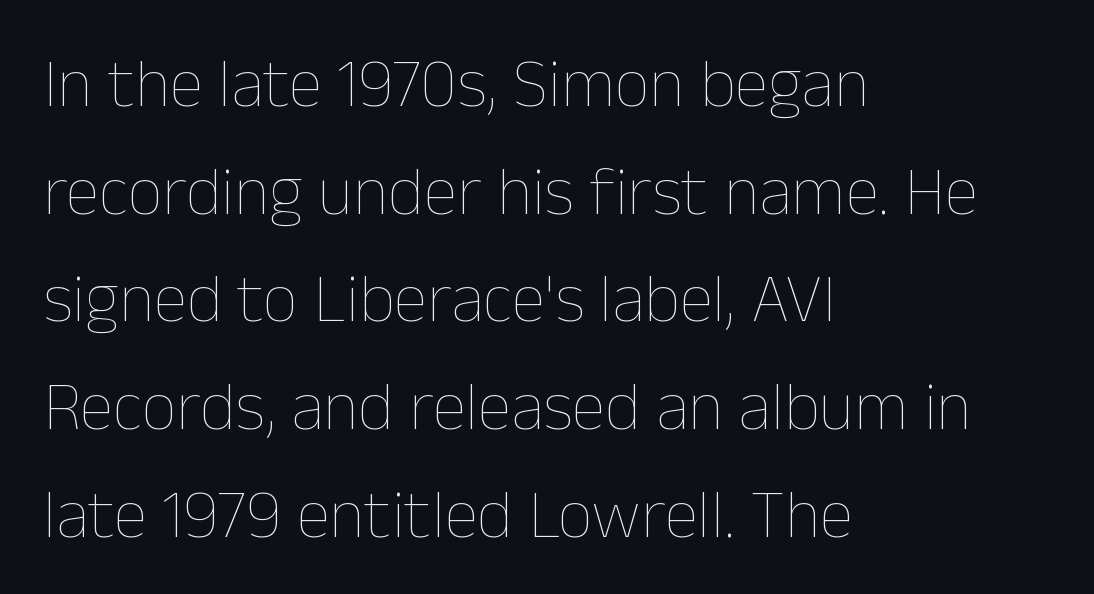
Q: Is the text bold? A: No.
Q: Is the text italic (slanted)? A: No, it is upright.
Q: Is the text underlined? A: No.
Q: How is the paragraph aligned? A: Left-aligned.
Q: Is the spacing between letters normal or unusually wide? A: Normal.
Q: Is the spacing between lines tight, normal or loose? A: Normal.
Q: Width (condensed, normal, or wide)? A: Normal.
Q: Stroke contrast? A: Low.
Q: x-height? A: Medium.
Q: Monospaced? A: No.
